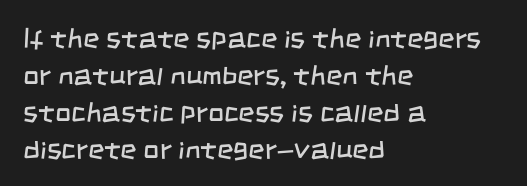
The space directly below the letters is spotless. A typesetter would label this face a sans. Weight: in the light-to-regular range. Vertically, the passage feels balanced, rows spaced as you'd expect. Nothing unusual about the tracking: characters are spaced as the font intends. Each line starts at the same left margin while the right side varies.
